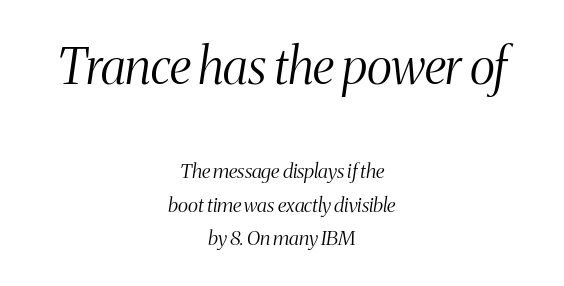
The image shows 50 px light, condensed serif type, italic (leaning right); set centered, normal line spacing (1.68x), normal letter spacing, not underlined; the first (top) block is 2.5x larger; medium stroke contrast and a medium x-height.
